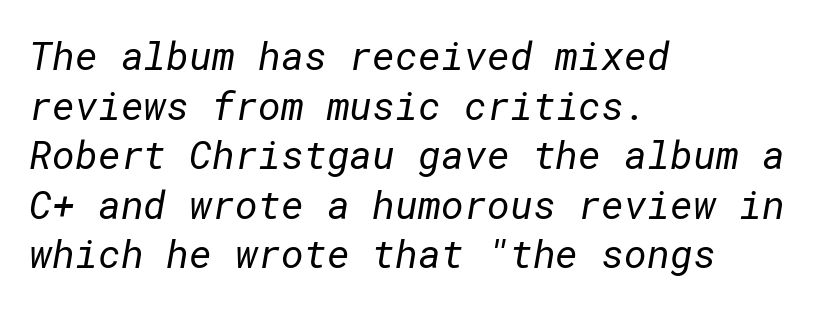
The image shows 39 px regular-weight sans-serif type; set left-aligned, normal line spacing (1.27x), normal letter spacing, not underlined; low stroke contrast and a medium x-height.
